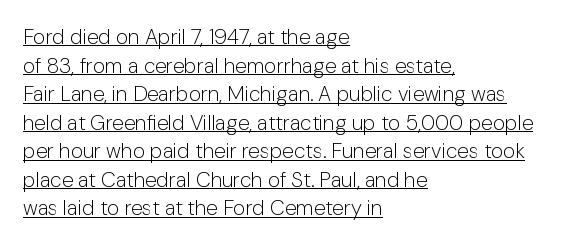
Q: Is the text bold? A: No.
Q: Is the text italic (slanted)? A: No, it is upright.
Q: Is the text underlined? A: Yes.
Q: How is the paragraph aligned? A: Left-aligned.
Q: Is the spacing between letters normal or unusually wide? A: Normal.
Q: Is the spacing between lines tight, normal or loose? A: Normal.
